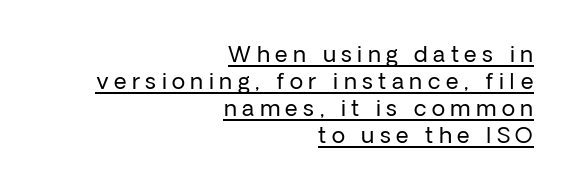
{"italic": "no", "bold": "no", "underline": "yes", "align": "right", "line_spacing_ratio": 1.23, "letter_spacing": "wide", "letter_spacing_em": 0.25, "glyph_px": 22}
